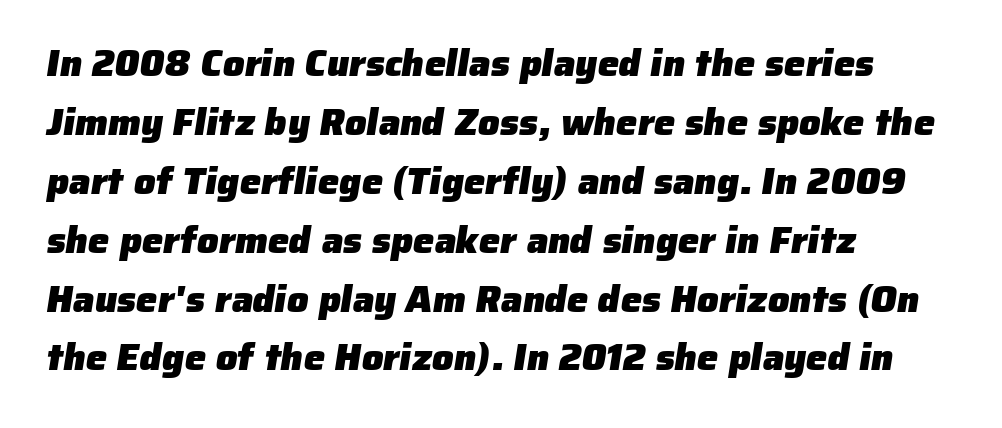
The image shows 38 px heavy sans-serif type; set left-aligned, normal line spacing (1.55x), normal letter spacing, not underlined; low stroke contrast and a medium x-height.
